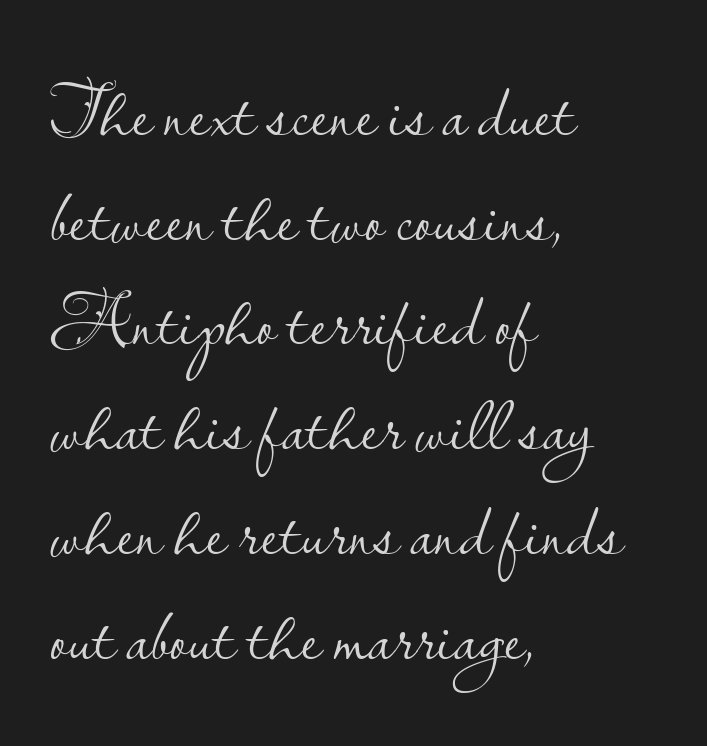
{"serif": "no", "bold": "no", "weight": "light", "width": "normal", "stroke_contrast": "low", "x_height": "small", "monospaced": "no", "underline": "no", "align": "left", "line_spacing": "normal", "line_spacing_ratio": 1.36, "letter_spacing": "normal", "letter_spacing_em": 0.0, "glyph_px": 77}
